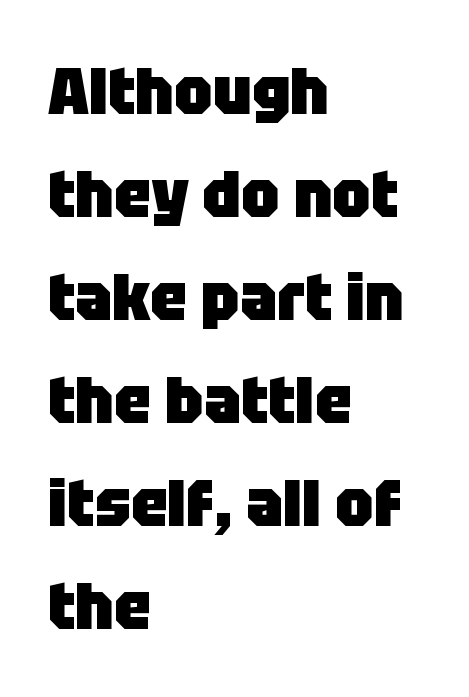
The image shows 66 px heavy sans-serif type, upright; set left-aligned, normal line spacing (1.56x), normal letter spacing, not underlined; low stroke contrast and a large x-height.
